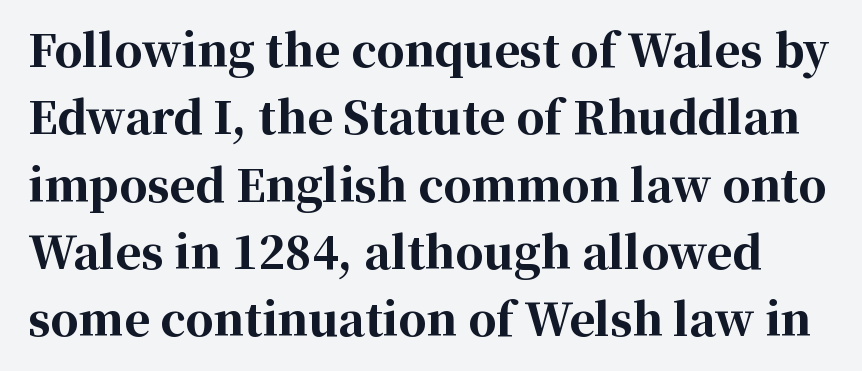
Q: Is the text bold? A: Yes.
Q: Is the text italic (slanted)? A: No, it is upright.
Q: Is the typeface a serif or a sans-serif typeface? A: Serif.
Q: Is the text underlined? A: No.
Q: Is the spacing between letters normal or unusually wide? A: Normal.
Q: Is the spacing between lines tight, normal or loose? A: Normal.
Q: Width (condensed, normal, or wide)? A: Normal.
Q: Stroke contrast? A: High.
Q: x-height? A: Medium.
Q: Monospaced? A: No.
